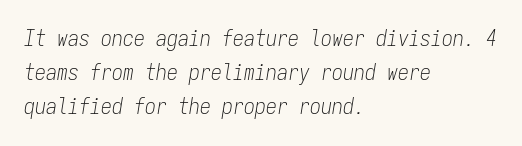
The image shows 22 px text type, italic (leaning right); set left-aligned, normal line spacing (1.55x), normal letter spacing, not underlined.
